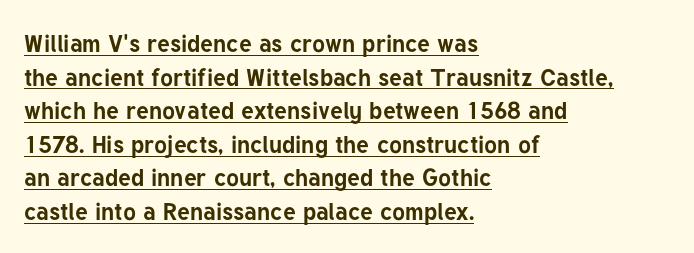
The image shows 24 px bold type, upright; set left-aligned, normal line spacing (1.4x), normal letter spacing, underlined.
